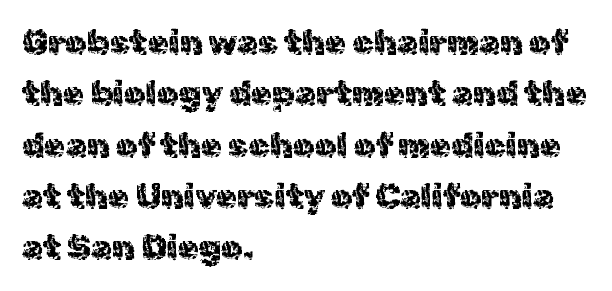
The image shows 34 px sans-serif type, upright; set left-aligned, normal line spacing (1.51x), normal letter spacing, not underlined; a medium x-height.
